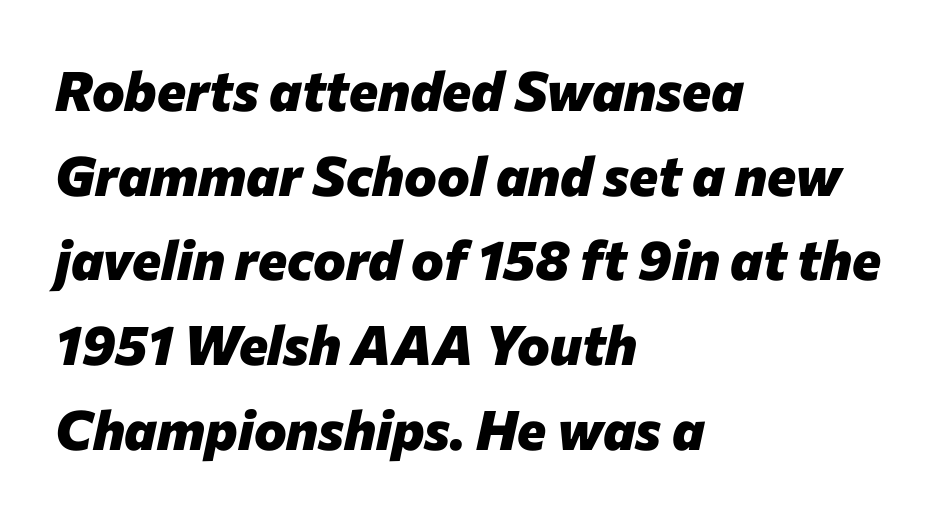
Yep, that's italic — everything's leaning. Descenders are the only things crossing below the line. These lines are set flush left with a ragged right edge. In terms of weight, the rendering is a true, heavy bold. This sample has the flowing, uneven cadence of proportional lettering.
